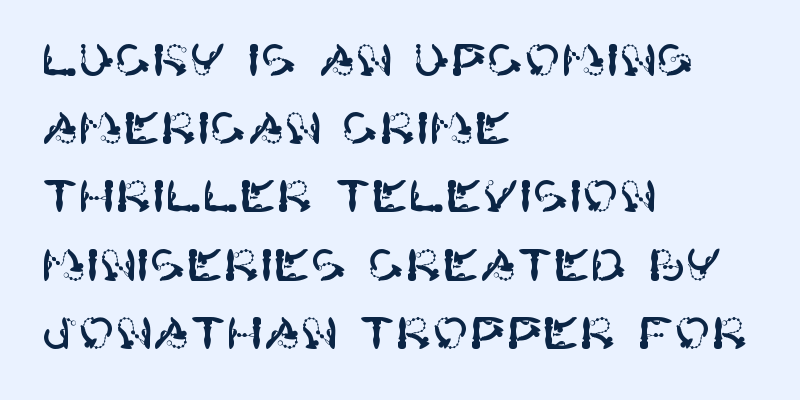
{"serif": "no", "italic": "no", "width": "normal", "stroke_contrast": "high", "x_height": "large", "underline": "no", "align": "left", "line_spacing": "normal", "line_spacing_ratio": 1.55, "letter_spacing": "normal", "letter_spacing_em": 0.0, "glyph_px": 44}
